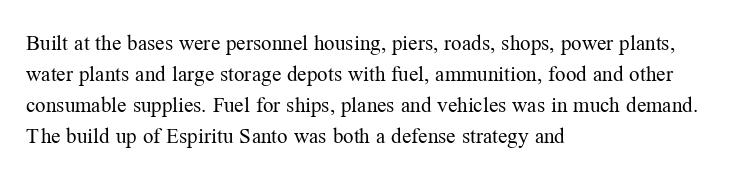
{"italic": "no", "bold": "no", "underline": "no", "align": "left", "line_spacing": "normal", "line_spacing_ratio": 1.48, "letter_spacing": "normal", "letter_spacing_em": 0.0, "glyph_px": 21}
